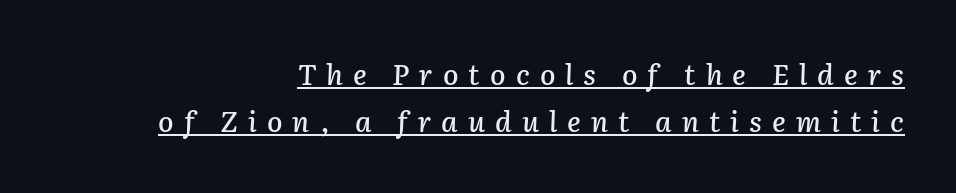
A normal amount of white space separates one row of letters from the next. What stands out about the letter spacing? Its width — letters are far apart. Do the characters align in a grid? No, the font is proportional. Horizontal alignment here is rightward, an uncommon choice for prose. The face used here appears with an underline applied.
